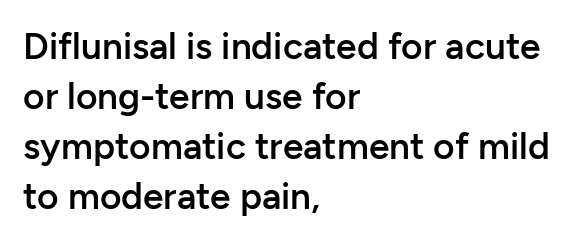
{"serif": "no", "italic": "no", "bold": "semi", "weight": "semibold", "width": "normal", "stroke_contrast": "low", "x_height": "medium", "monospaced": "no", "underline": "no", "align": "left", "line_spacing": "normal", "line_spacing_ratio": 1.35, "letter_spacing": "normal", "letter_spacing_em": 0.0, "glyph_px": 37}
